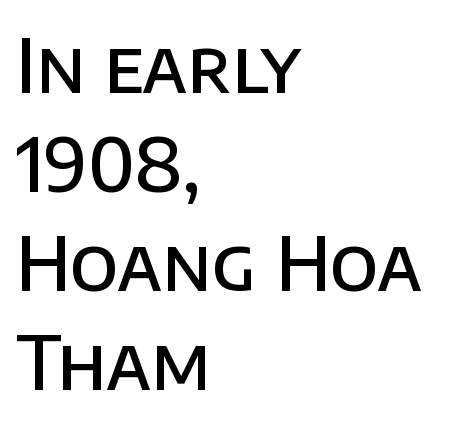
{"serif": "no", "italic": "no", "bold": "semi", "weight": "semibold", "width": "normal", "stroke_contrast": "low", "x_height": "large", "monospaced": "no", "underline": "no", "align": "left", "line_spacing": "normal", "line_spacing_ratio": 1.34, "letter_spacing": "normal", "letter_spacing_em": 0.0, "glyph_px": 74}
